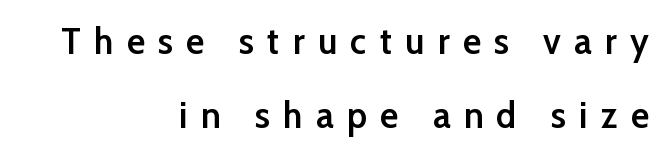
Q: Is the text bold? A: Semi-bold.
Q: Is the text italic (slanted)? A: No, it is upright.
Q: Is the typeface a serif or a sans-serif typeface? A: Sans-serif.
Q: Is the text underlined? A: No.
Q: How is the paragraph aligned? A: Right-aligned.
Q: Is the spacing between letters normal or unusually wide? A: Unusually wide.
Q: Is the spacing between lines tight, normal or loose? A: Loose.
Q: Width (condensed, normal, or wide)? A: Normal.
Q: Stroke contrast? A: Low.
Q: x-height? A: Medium.
Q: Monospaced? A: No.
